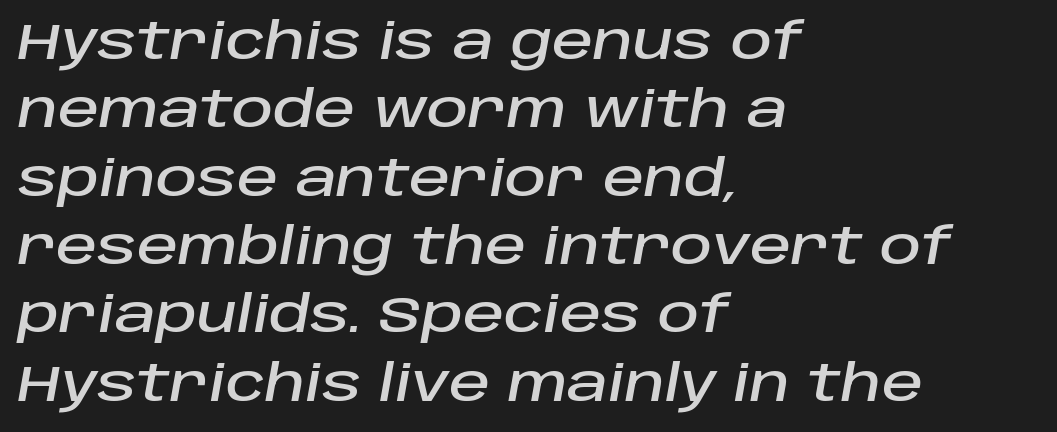
{"italic": "yes", "lean": "right", "slant_degrees": 10, "width": "normal", "stroke_contrast": "low", "x_height": "large", "monospaced": "no", "underline": "no", "align": "left", "line_spacing": "normal", "line_spacing_ratio": 1.34, "letter_spacing": "normal", "letter_spacing_em": 0.0, "glyph_px": 51}
